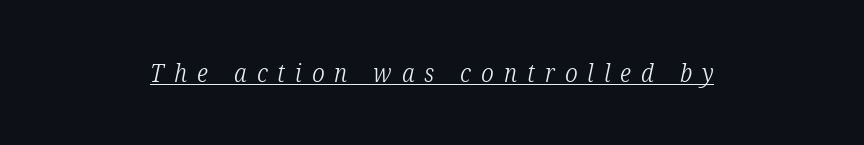
You could only call the tracking loose — the letters float apart. Underlining? Definitely there. Designer's note — italics engaged. This rendering uses center alignment, leaving both contours irregular but symmetric. The cut favours lightness, reaching ordinary text weight at its darkest.
